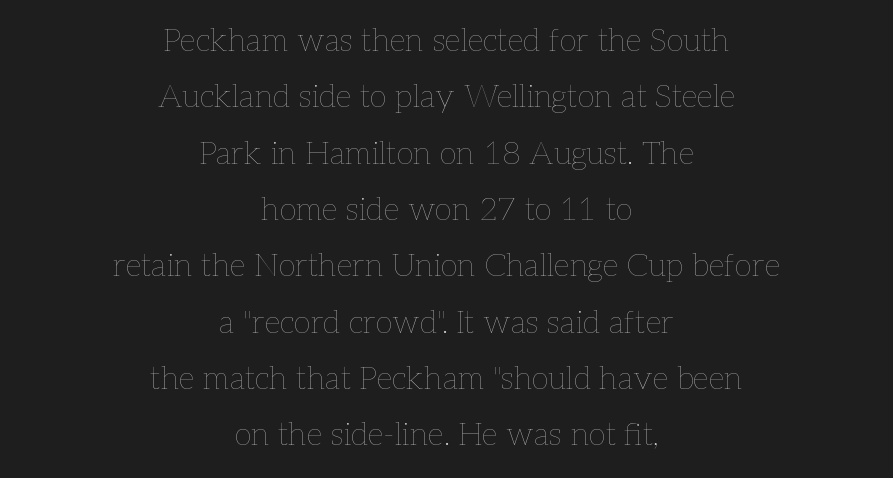
{"italic": "no", "bold": "no", "weight": "thin", "width": "normal", "stroke_contrast": "low", "x_height": "medium", "monospaced": "no", "underline": "no", "align": "center", "line_spacing_ratio": 1.76, "letter_spacing": "normal", "letter_spacing_em": 0.0, "glyph_px": 32}
